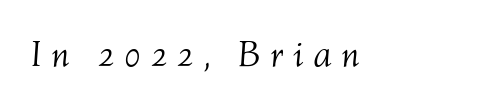
The image shows 37 px light type, italic (leaning right); set unusually wide letter spacing (+0.26 em), not underlined; medium stroke contrast and a medium x-height.
